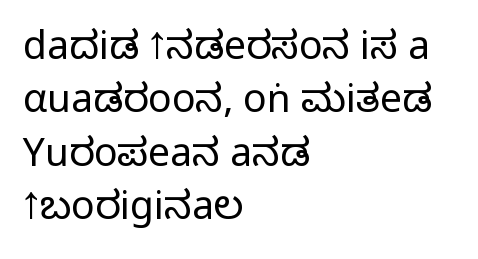
Q: Is the text bold? A: No.
Q: Is the text italic (slanted)? A: No, it is upright.
Q: Is the typeface a serif or a sans-serif typeface? A: Sans-serif.
Q: Is the text underlined? A: No.
Q: How is the paragraph aligned? A: Left-aligned.
Q: Is the spacing between letters normal or unusually wide? A: Normal.
Q: Is the spacing between lines tight, normal or loose? A: Normal.
Q: Width (condensed, normal, or wide)? A: Condensed.
Q: Stroke contrast? A: Low.
Q: x-height? A: Large.
Q: Monospaced? A: No.
